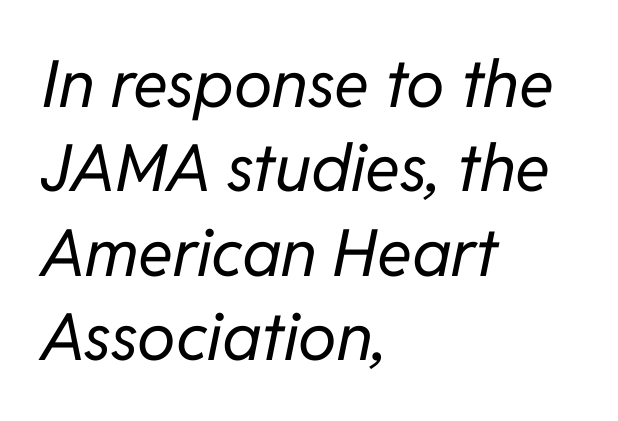
The image shows 65 px regular-weight type, italic (leaning right); set left-aligned, normal line spacing (1.3x), normal letter spacing, not underlined; low stroke contrast and a medium x-height.
